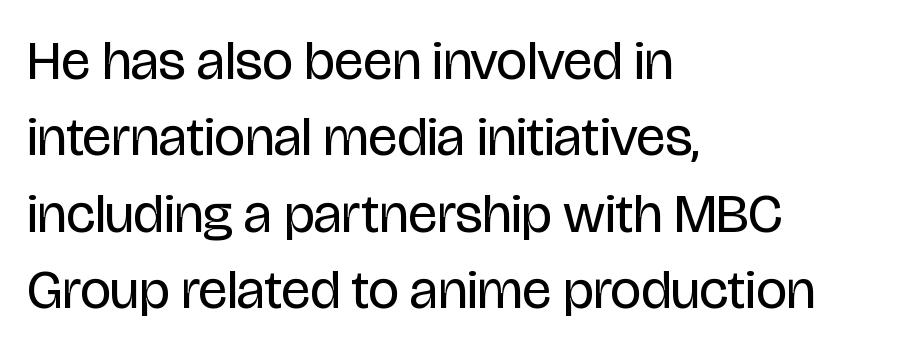
Q: Is the text bold? A: No.
Q: Is the text italic (slanted)? A: No, it is upright.
Q: Is the typeface a serif or a sans-serif typeface? A: Sans-serif.
Q: Is the text underlined? A: No.
Q: How is the paragraph aligned? A: Left-aligned.
Q: Is the spacing between letters normal or unusually wide? A: Normal.
Q: Is the spacing between lines tight, normal or loose? A: Normal.
Q: Width (condensed, normal, or wide)? A: Condensed.
Q: Stroke contrast? A: Low.
Q: x-height? A: Large.
Q: Monospaced? A: No.
